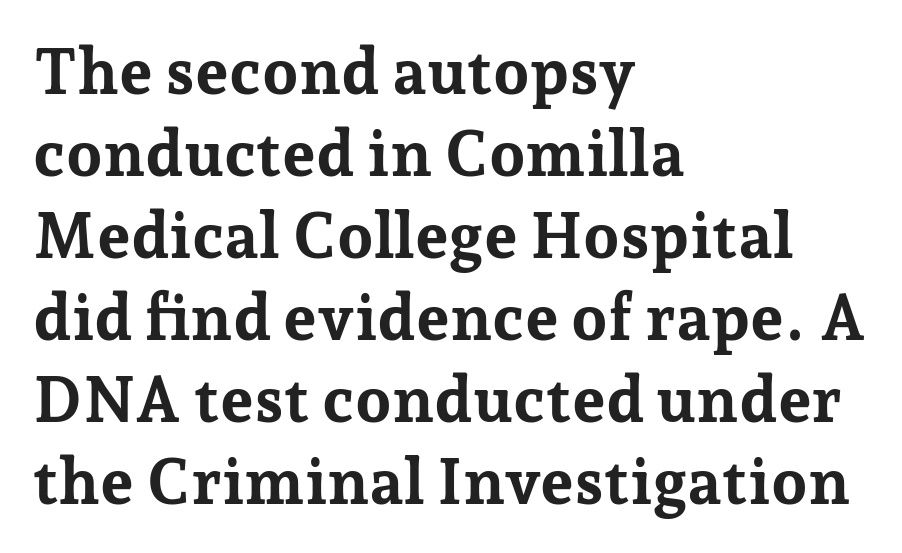
{"serif": "yes", "italic": "no", "bold": "yes", "weight": "bold", "width": "normal", "stroke_contrast": "low", "x_height": "medium", "monospaced": "no", "underline": "no", "align": "left", "line_spacing": "normal", "line_spacing_ratio": 1.28, "letter_spacing": "normal", "letter_spacing_em": 0.0, "glyph_px": 64}
